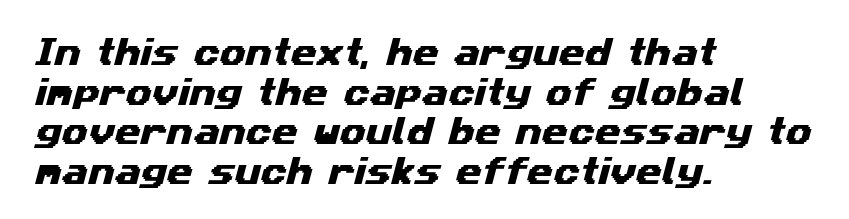
Looks like regular typesetting: each glyph gets only the width it needs. In terms of letterform style, serifs are entirely absent. Whoever set this chose a conventional vertical rhythm. Line starts are locked; line ends wander. A clean baseline with only descenders dipping below it.
